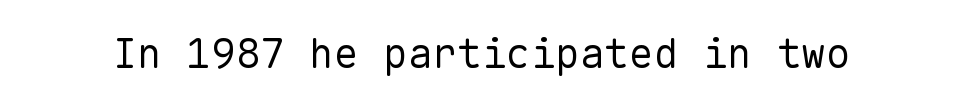
{"serif": "no", "italic": "no", "bold": "no", "weight": "regular", "width": "normal", "stroke_contrast": "low", "x_height": "medium", "monospaced": "yes", "underline": "no", "letter_spacing": "normal", "letter_spacing_em": 0.0, "glyph_px": 41}
